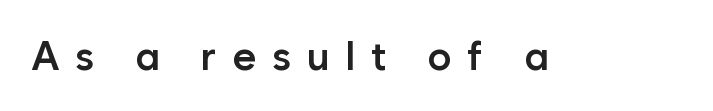
Q: Is the text bold? A: Semi-bold.
Q: Is the text italic (slanted)? A: No, it is upright.
Q: Is the typeface a serif or a sans-serif typeface? A: Sans-serif.
Q: Is the text underlined? A: No.
Q: Is the spacing between letters normal or unusually wide? A: Unusually wide.
Q: Width (condensed, normal, or wide)? A: Normal.
Q: Stroke contrast? A: Low.
Q: x-height? A: Medium.
Q: Monospaced? A: No.
